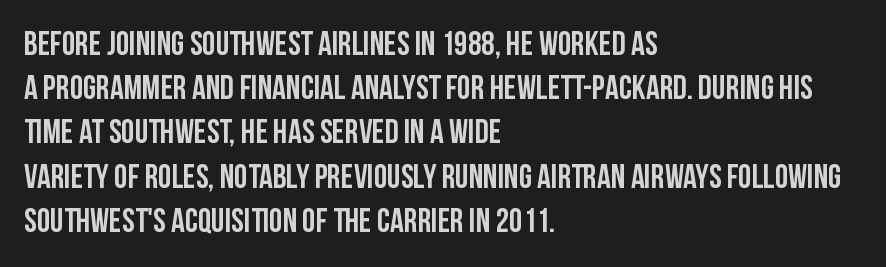
{"serif": "no", "italic": "no", "width": "condensed", "stroke_contrast": "low", "x_height": "large", "monospaced": "no", "underline": "no", "align": "left", "line_spacing": "normal", "line_spacing_ratio": 1.3, "letter_spacing": "normal", "letter_spacing_em": 0.0, "glyph_px": 34}
